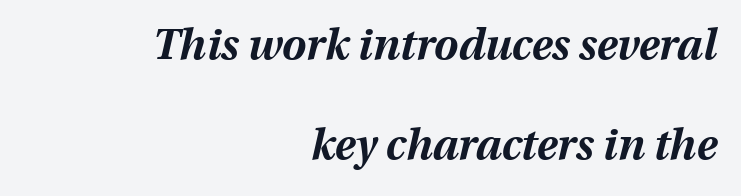
Q: Is the text bold? A: Yes.
Q: Is the text italic (slanted)? A: Yes, it leans right by about 13 degrees.
Q: Is the text underlined? A: No.
Q: How is the paragraph aligned? A: Right-aligned.
Q: Is the spacing between letters normal or unusually wide? A: Normal.
Q: Is the spacing between lines tight, normal or loose? A: Loose.
Q: Width (condensed, normal, or wide)? A: Normal.
Q: Stroke contrast? A: Medium.
Q: x-height? A: Medium.
Q: Monospaced? A: No.
